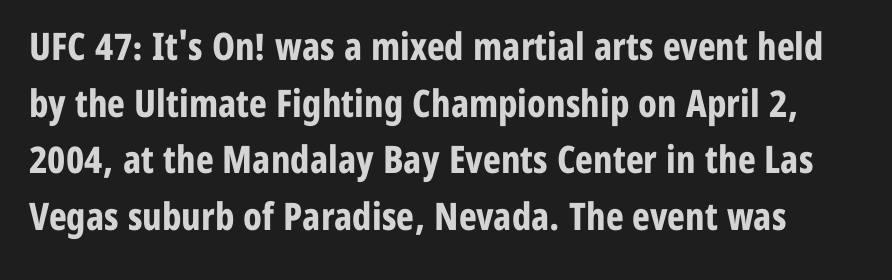
Q: Is the text bold? A: Yes.
Q: Is the text italic (slanted)? A: No, it is upright.
Q: Is the typeface a serif or a sans-serif typeface? A: Sans-serif.
Q: Is the text underlined? A: No.
Q: Is the spacing between letters normal or unusually wide? A: Normal.
Q: Is the spacing between lines tight, normal or loose? A: Normal.
Q: Width (condensed, normal, or wide)? A: Condensed.
Q: Stroke contrast? A: Low.
Q: x-height? A: Medium.
Q: Monospaced? A: No.
